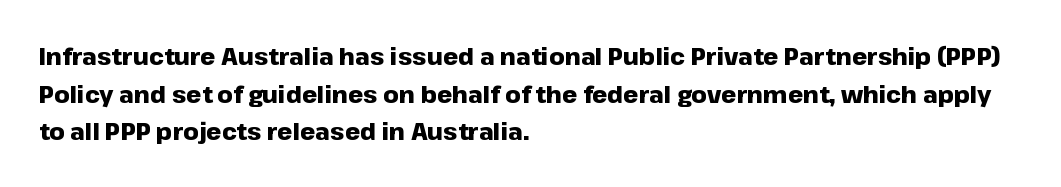
Heavy, bold letterforms. Quick note: underline off. The space between consecutive lines is moderate. This is roman type, the default non-slanted kind. The compositor pushed each line to the left boundary.
